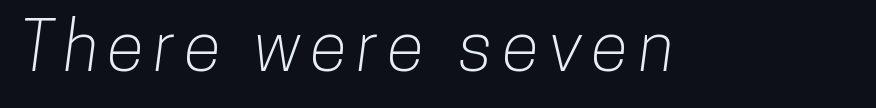
The image shows 68 px condensed sans-serif type; set not underlined; low stroke contrast and a medium x-height.
